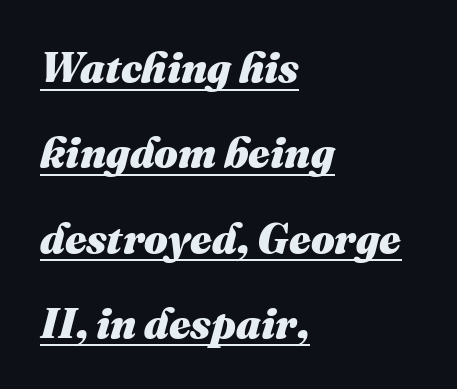
Q: Is the text bold? A: Yes.
Q: Is the text italic (slanted)? A: Yes, it leans right by about 16 degrees.
Q: Is the text underlined? A: Yes.
Q: How is the paragraph aligned? A: Left-aligned.
Q: Is the spacing between letters normal or unusually wide? A: Normal.
Q: Is the spacing between lines tight, normal or loose? A: Loose.
Q: Width (condensed, normal, or wide)? A: Normal.
Q: Stroke contrast? A: Medium.
Q: x-height? A: Medium.
Q: Monospaced? A: No.
